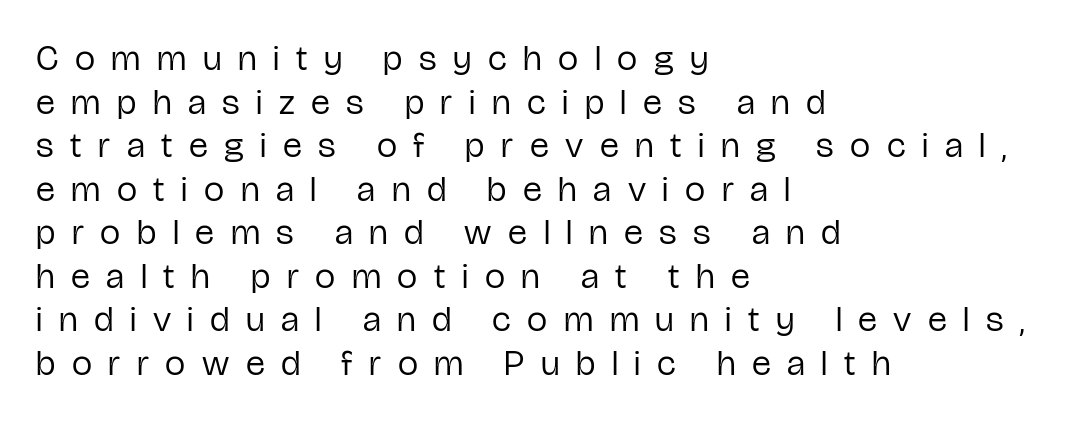
The image shows 36 px regular-weight, condensed sans-serif type, upright; set left-aligned, line spacing 1.21x, unusually wide letter spacing (+0.46 em), not underlined; low stroke contrast and a medium x-height.
